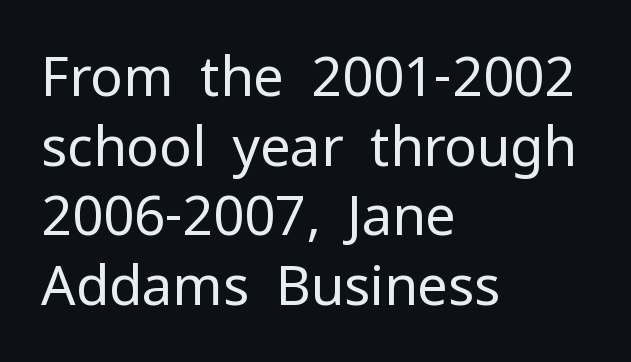
The image shows 54 px regular-weight sans-serif type, upright; set left-aligned, normal line spacing (1.29x), normal letter spacing, not underlined; low stroke contrast and a medium x-height.
